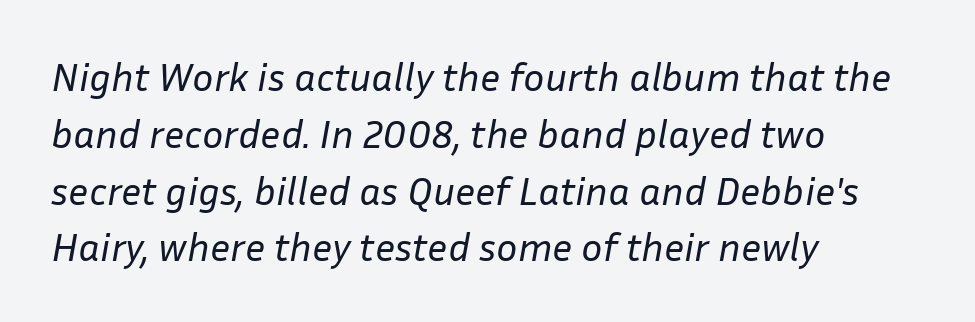
{"italic": "yes", "lean": "right", "slant_degrees": 10, "bold": "no", "weight": "regular", "width": "normal", "stroke_contrast": "low", "x_height": "medium", "monospaced": "no", "underline": "no", "align": "left", "line_spacing": "normal", "line_spacing_ratio": 1.42, "letter_spacing": "normal", "letter_spacing_em": 0.0, "glyph_px": 40}
